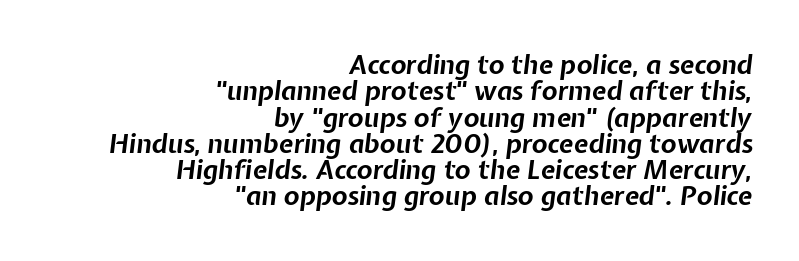
Short note: letters normally spaced. Each row of text sits above clean, open space. Baseline-to-baseline distance is barely more than the letter height. You can tell it's italic because the verticals aren't actually vertical.
